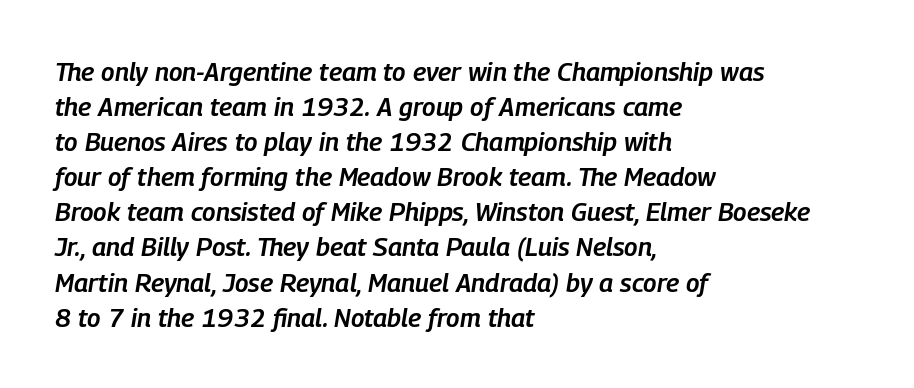
The image shows 26 px text type, italic (leaning right); set left-aligned, normal line spacing (1.35x), normal letter spacing, not underlined.
